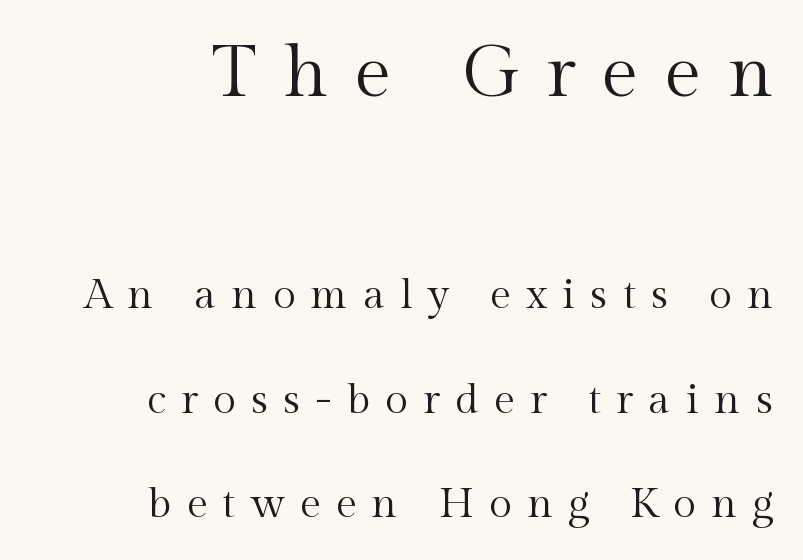
Quick note: underline off. Style check: upright. These lines are rendered in a variable-pitch font. Compared with typical body copy, the letter spacing here is much looser.
